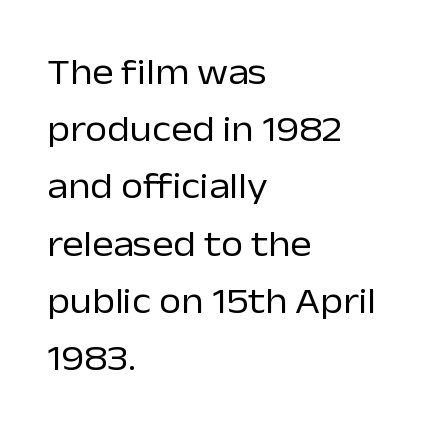
{"serif": "no", "italic": "no", "bold": "no", "weight": "regular", "width": "normal", "stroke_contrast": "low", "x_height": "medium", "monospaced": "no", "underline": "no", "align": "left", "line_spacing": "normal", "line_spacing_ratio": 1.59, "letter_spacing": "normal", "letter_spacing_em": 0.0, "glyph_px": 36}
